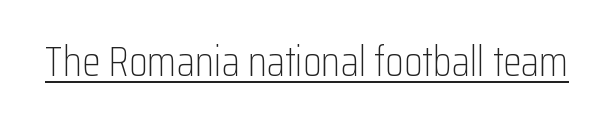
Q: Is the text bold? A: No.
Q: Is the text italic (slanted)? A: No, it is upright.
Q: Is the typeface a serif or a sans-serif typeface? A: Sans-serif.
Q: Is the text underlined? A: Yes.
Q: Is the spacing between letters normal or unusually wide? A: Normal.
Q: Width (condensed, normal, or wide)? A: Condensed.
Q: Stroke contrast? A: Low.
Q: x-height? A: Medium.
Q: Monospaced? A: No.
